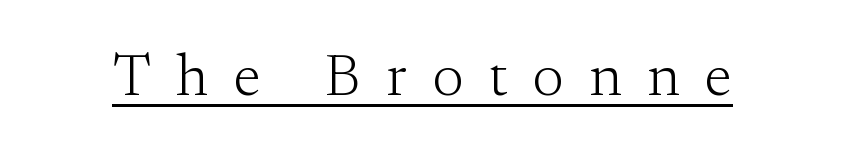
How are the letters spaced? Widely, with obvious added tracking. The font family rendered here belongs to the serif group. Varying glyph widths throughout — classic text-font behaviour. Rendered with straight, roman letterforms.
